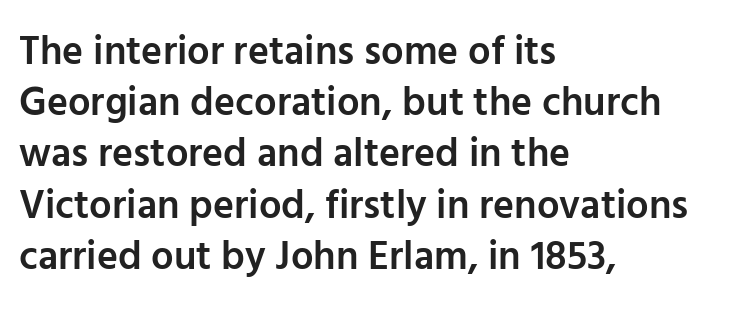
{"serif": "no", "italic": "no", "bold": "semi", "weight": "semibold", "width": "normal", "stroke_contrast": "low", "x_height": "medium", "monospaced": "no", "underline": "no", "align": "left", "line_spacing": "normal", "line_spacing_ratio": 1.28, "letter_spacing": "normal", "letter_spacing_em": 0.0, "glyph_px": 40}
